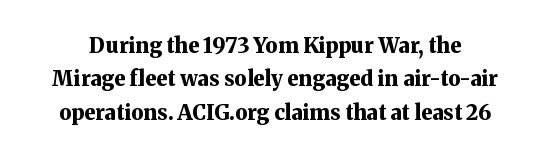
The image shows 21 px bold type, upright; set normal line spacing (1.59x), normal letter spacing, not underlined.
